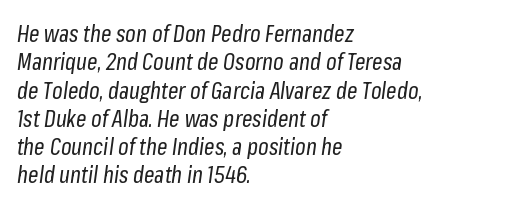
The image shows 23 px text type, italic (leaning right); set left-aligned, line spacing 1.23x, normal letter spacing, not underlined.
